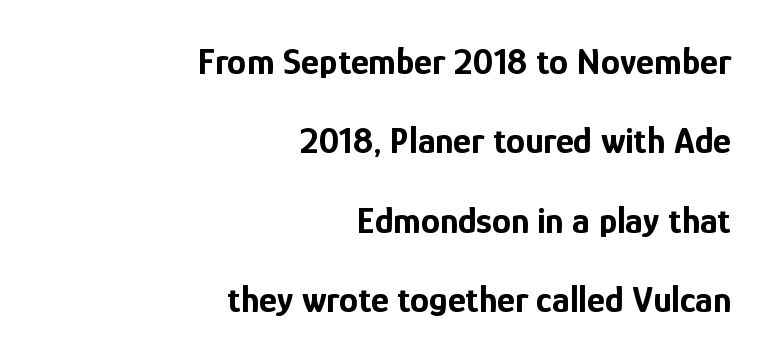
The image shows 38 px bold, condensed sans-serif type, upright; set right-aligned, loose line spacing (2.09x), normal letter spacing, not underlined; low stroke contrast and a medium x-height.
